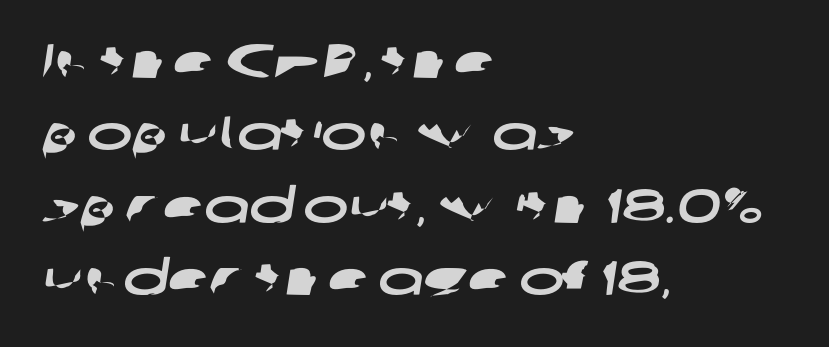
{"serif": "no", "width": "wide", "stroke_contrast": "low", "x_height": "medium", "monospaced": "no", "underline": "no", "align": "left", "line_spacing": "normal", "line_spacing_ratio": 1.51, "letter_spacing": "normal", "letter_spacing_em": 0.0, "glyph_px": 48}
